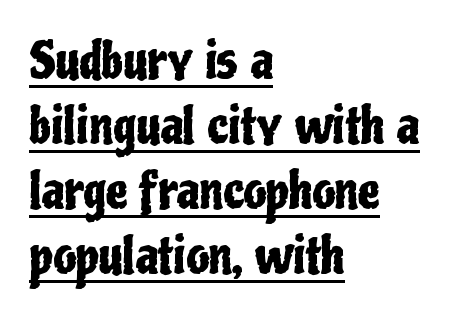
Q: Is the text italic (slanted)? A: No, it is upright.
Q: Is the typeface a serif or a sans-serif typeface? A: Sans-serif.
Q: Is the text underlined? A: Yes.
Q: How is the paragraph aligned? A: Left-aligned.
Q: Is the spacing between letters normal or unusually wide? A: Normal.
Q: Is the spacing between lines tight, normal or loose? A: Normal.
Q: Width (condensed, normal, or wide)? A: Condensed.
Q: Stroke contrast? A: Low.
Q: x-height? A: Medium.
Q: Monospaced? A: No.
